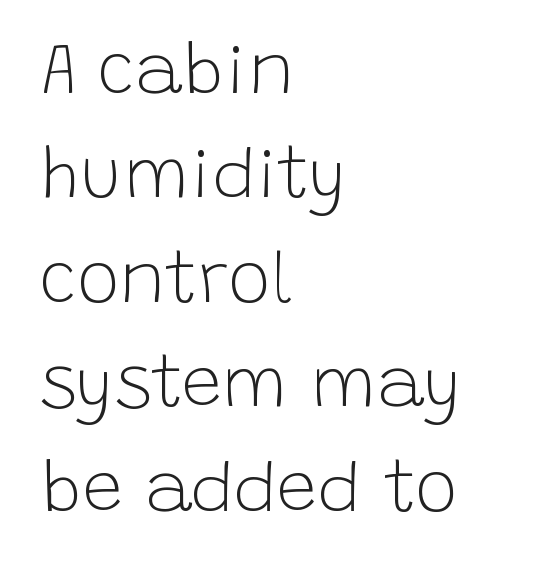
The image shows 72 px light sans-serif type, upright; set left-aligned, normal line spacing (1.45x), normal letter spacing, not underlined; low stroke contrast and a large x-height.
